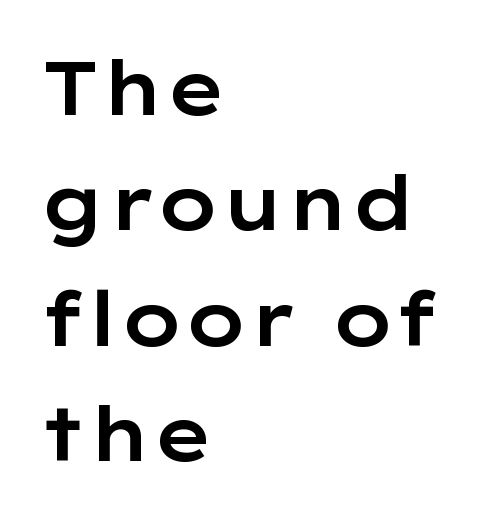
Q: Is the text italic (slanted)? A: No, it is upright.
Q: Is the typeface a serif or a sans-serif typeface? A: Sans-serif.
Q: Is the text underlined? A: No.
Q: How is the paragraph aligned? A: Left-aligned.
Q: Is the spacing between letters normal or unusually wide? A: Normal.
Q: Is the spacing between lines tight, normal or loose? A: Normal.
Q: Width (condensed, normal, or wide)? A: Wide.
Q: Stroke contrast? A: Low.
Q: x-height? A: Medium.
Q: Monospaced? A: No.
